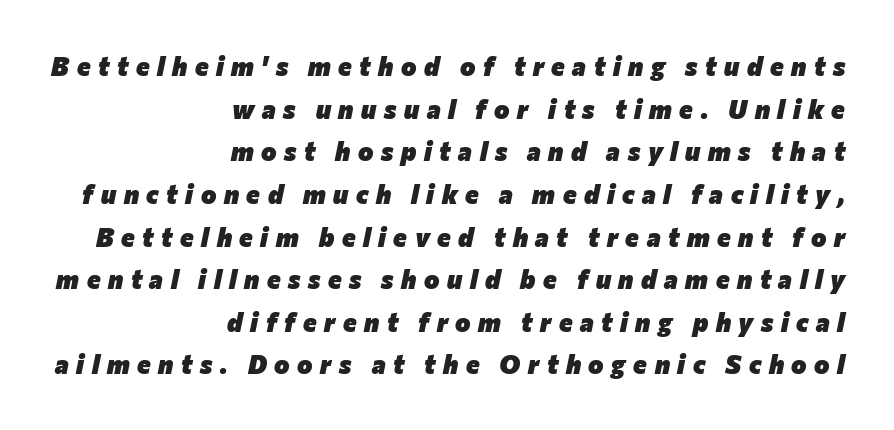
Q: Is the text bold? A: Yes.
Q: Is the text italic (slanted)? A: Yes, it leans right by about 12 degrees.
Q: Is the text underlined? A: No.
Q: How is the paragraph aligned? A: Right-aligned.
Q: Is the spacing between letters normal or unusually wide? A: Unusually wide.
Q: Is the spacing between lines tight, normal or loose? A: Normal.
